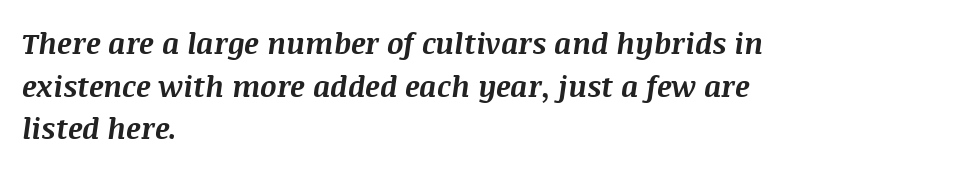
{"italic": "yes", "lean": "right", "slant_degrees": 8, "bold": "yes", "weight": "bold", "width": "normal", "stroke_contrast": "medium", "x_height": "large", "monospaced": "no", "underline": "no", "align": "left", "line_spacing": "normal", "line_spacing_ratio": 1.47, "letter_spacing": "normal", "letter_spacing_em": 0.0, "glyph_px": 29}
